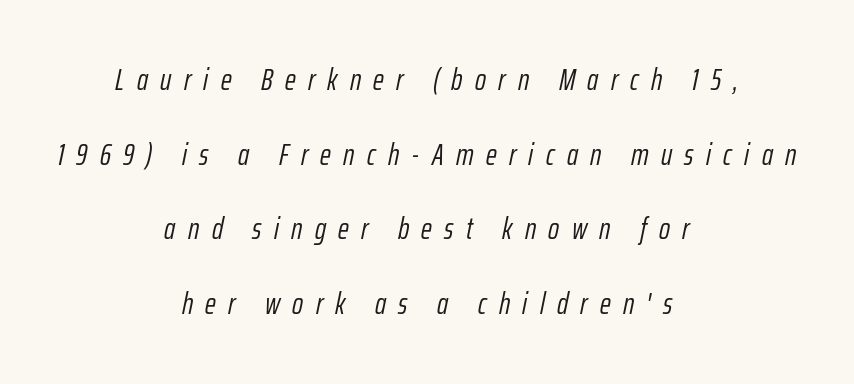
{"italic": "yes", "lean": "right", "slant_degrees": 12, "bold": "no", "weight": "light", "width": "condensed", "stroke_contrast": "low", "x_height": "medium", "monospaced": "no", "underline": "no", "align": "center", "line_spacing": "loose", "line_spacing_ratio": 2.49, "letter_spacing": "wide", "letter_spacing_em": 0.41, "glyph_px": 30}
